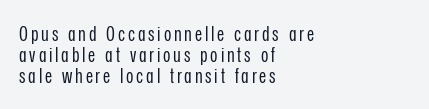
The paragraph has a hard left edge and a soft right edge. Compared with typical paragraphs, the rows here are closer together. No word sits above an underline. Think standard paragraph weight, or any step lighter than that.
